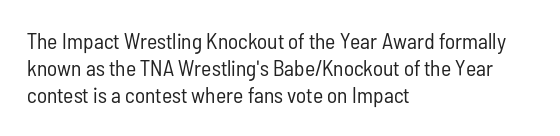
The image shows 22 px text type, upright; set left-aligned, line spacing 1.23x, normal letter spacing, not underlined.
